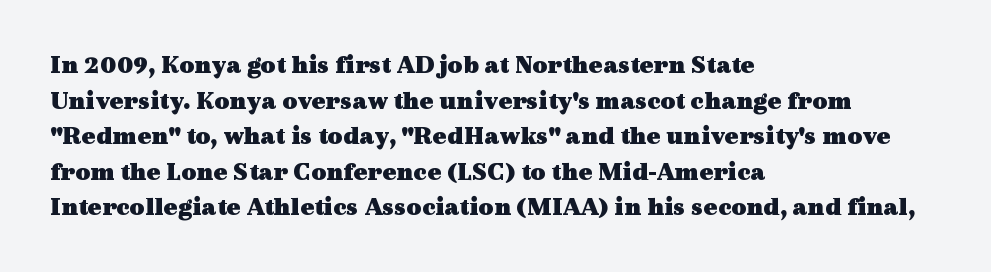
The image shows 26 px bold type, upright; set left-aligned, normal line spacing (1.37x), normal letter spacing, not underlined.
